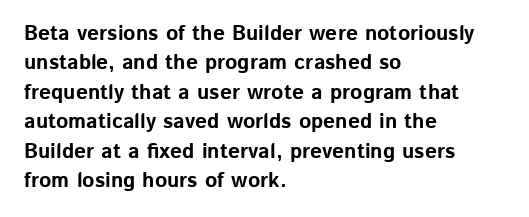
{"italic": "no", "bold": "yes", "underline": "no", "align": "left", "line_spacing": "normal", "line_spacing_ratio": 1.4, "letter_spacing": "normal", "letter_spacing_em": 0.0, "glyph_px": 21}
